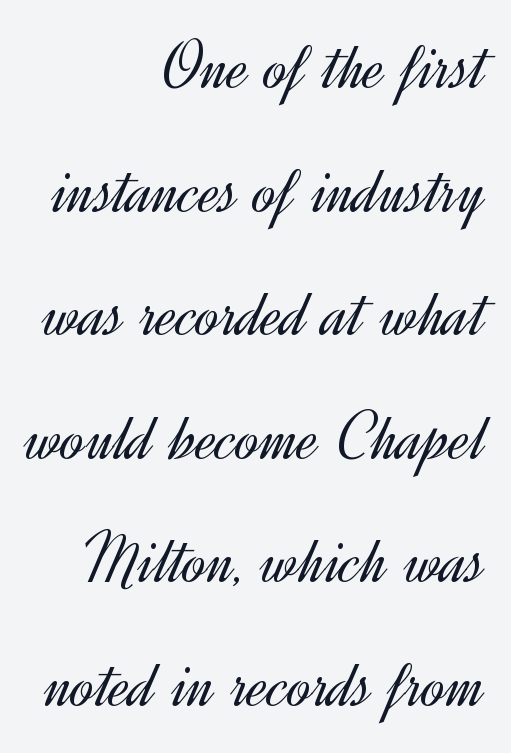
Q: Is the text bold? A: No.
Q: Is the text italic (slanted)? A: Yes.
Q: Is the typeface a serif or a sans-serif typeface? A: Sans-serif.
Q: Is the text underlined? A: No.
Q: How is the paragraph aligned? A: Right-aligned.
Q: Is the spacing between letters normal or unusually wide? A: Normal.
Q: Width (condensed, normal, or wide)? A: Normal.
Q: x-height? A: Small.
Q: Monospaced? A: No.
